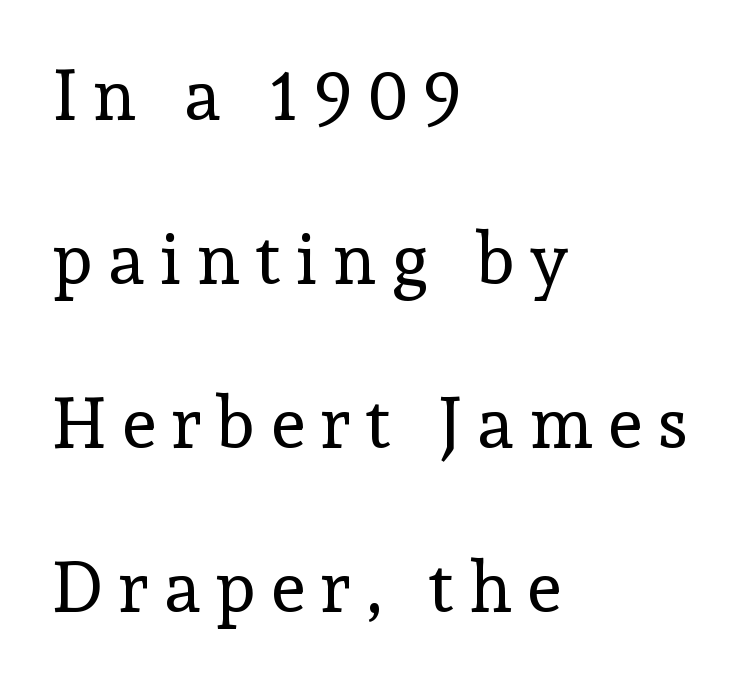
Vertically, the passage feels expansive, rows floating well apart. Only glyphs here, with clear space below each row. Glyph-to-glyph distance is far greater than everyday printed text. This sample has the flowing, uneven cadence of proportional lettering. The font family rendered here belongs to the serif group. The letterforms sit at book weight or below.
